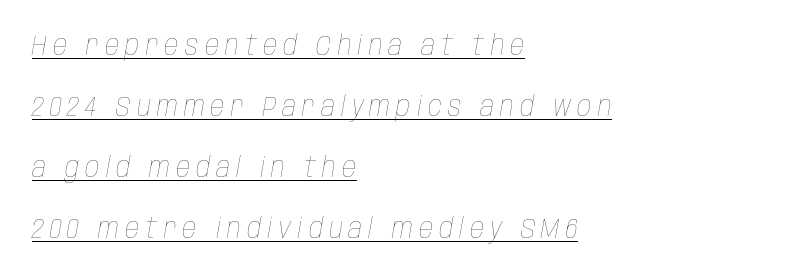
Q: Is the text bold? A: No.
Q: Is the text italic (slanted)? A: Yes, it leans right by about 10 degrees.
Q: Is the text underlined? A: Yes.
Q: How is the paragraph aligned? A: Left-aligned.
Q: Is the spacing between letters normal or unusually wide? A: Unusually wide.
Q: Is the spacing between lines tight, normal or loose? A: Loose.
Q: Width (condensed, normal, or wide)? A: Condensed.
Q: Stroke contrast? A: Low.
Q: x-height? A: Large.
Q: Monospaced? A: No.
